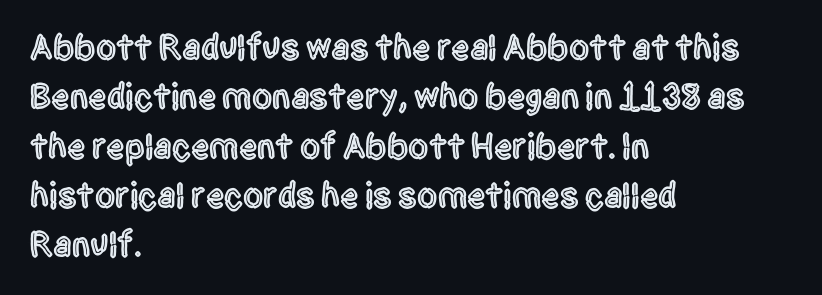
{"serif": "no", "italic": "no", "width": "condensed", "x_height": "large", "monospaced": "no", "underline": "no", "align": "left", "line_spacing": "normal", "line_spacing_ratio": 1.37, "letter_spacing": "normal", "letter_spacing_em": 0.0, "glyph_px": 36}
